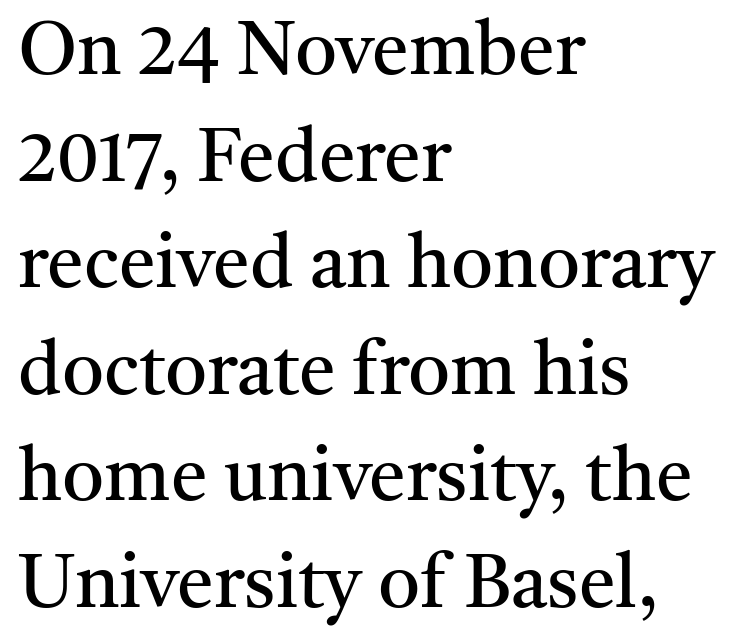
The weight tops out at a normal text grade. Reading down the column, the eye jumps a familiar distance to each next line. Italic? Not at all — the glyphs are vertical. The letters advance in unequal steps, a hallmark of proportional type. The paragraph shown leans on its left margin.
